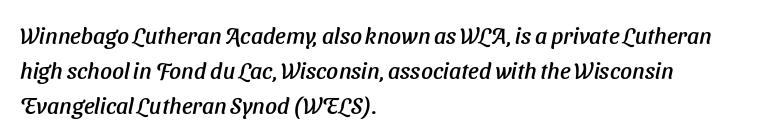
Q: Is the text underlined? A: No.
Q: How is the paragraph aligned? A: Left-aligned.
Q: Is the spacing between letters normal or unusually wide? A: Normal.
Q: Is the spacing between lines tight, normal or loose? A: Normal.
